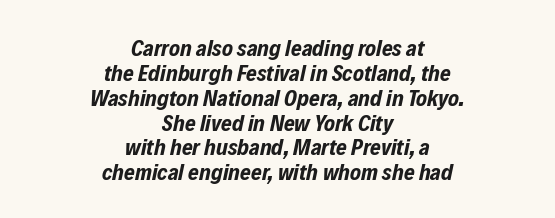
The image shows 23 px bold type, italic (leaning right); set centered, tight line spacing (1.08x), normal letter spacing, not underlined.
